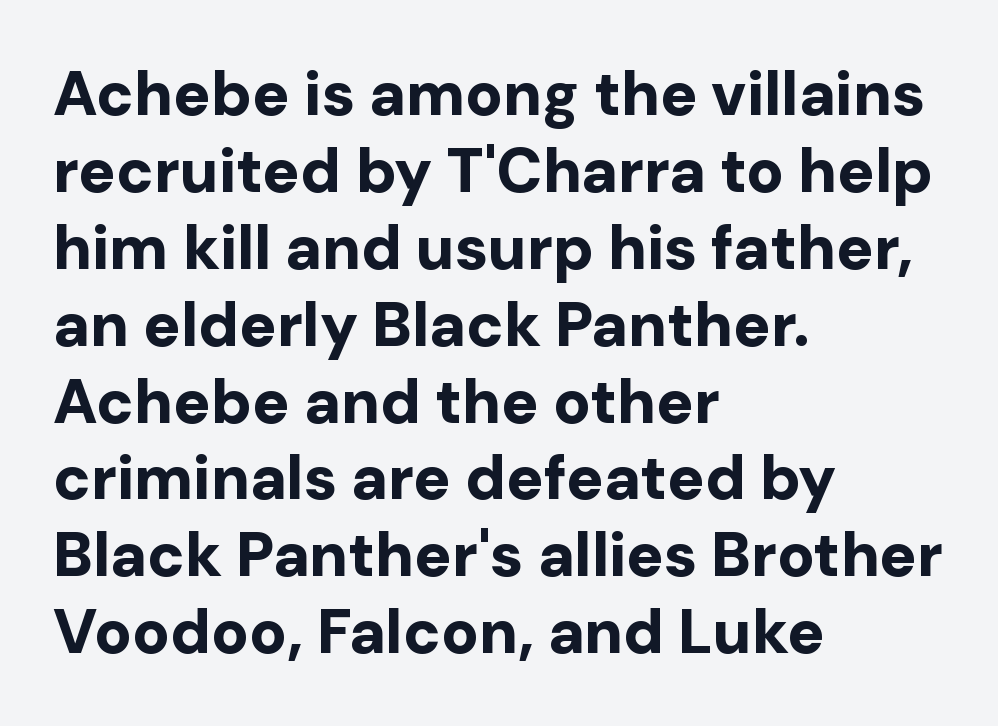
Q: Is the text bold? A: Yes.
Q: Is the text italic (slanted)? A: No, it is upright.
Q: Is the typeface a serif or a sans-serif typeface? A: Sans-serif.
Q: Is the text underlined? A: No.
Q: How is the paragraph aligned? A: Left-aligned.
Q: Is the spacing between letters normal or unusually wide? A: Normal.
Q: Width (condensed, normal, or wide)? A: Normal.
Q: Stroke contrast? A: Low.
Q: x-height? A: Medium.
Q: Monospaced? A: No.
